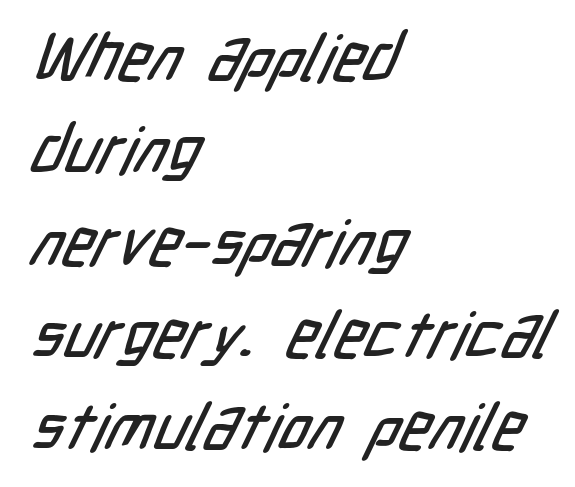
Caption: standard tracking, unaltered. Any mark beneath the type? The region is blank. Each letter keeps its own natural width here, so spacing adapts to shape. The designer left line spacing at the default. Are there feet on the stems? There aren't — it's a sans.
